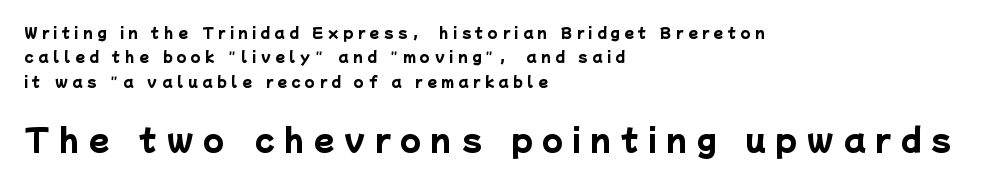
{"serif": "no", "bold": "yes", "weight": "heavy", "width": "normal", "stroke_contrast": "low", "x_height": "medium", "monospaced": "no", "underline": "no", "align": "left", "line_spacing_ratio": 1.75, "letter_spacing": "wide", "letter_spacing_em": 0.33, "larger_block": "second", "size_ratio": 2.14, "glyph_px": 30}
